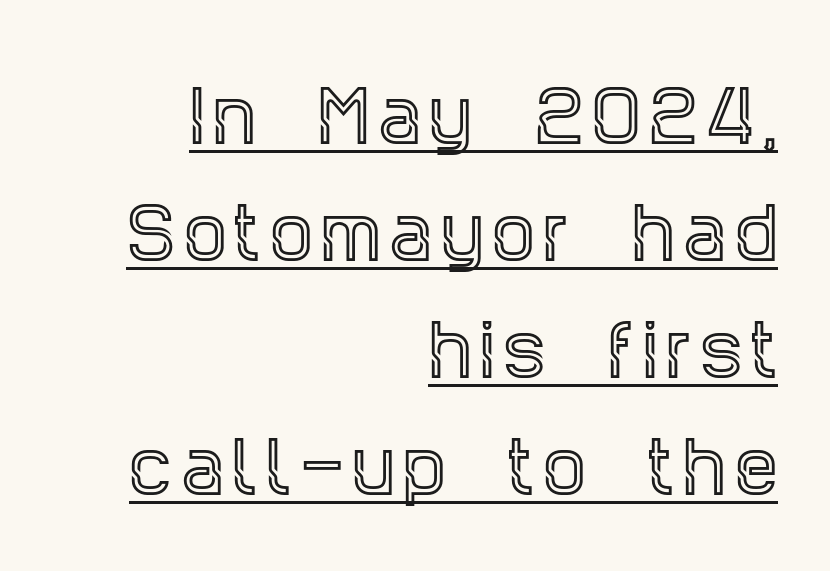
Q: Is the text italic (slanted)? A: No, it is upright.
Q: Is the typeface a serif or a sans-serif typeface? A: Serif.
Q: Is the text underlined? A: Yes.
Q: How is the paragraph aligned? A: Right-aligned.
Q: Width (condensed, normal, or wide)? A: Condensed.
Q: x-height? A: Large.
Q: Monospaced? A: No.
